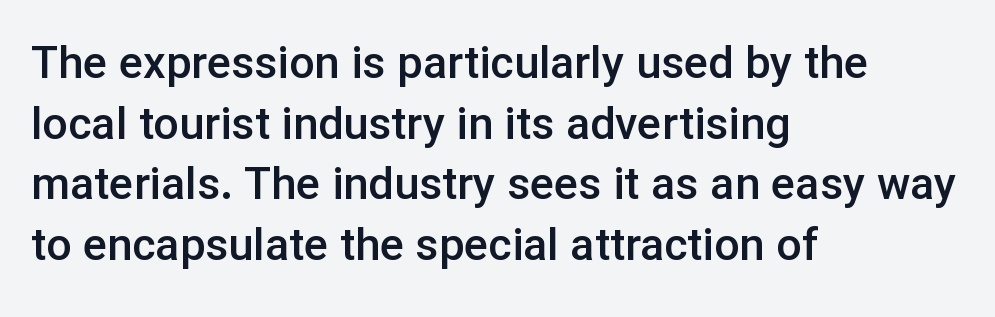
{"serif": "no", "italic": "no", "bold": "semi", "weight": "semibold", "width": "normal", "stroke_contrast": "low", "x_height": "medium", "monospaced": "no", "underline": "no", "align": "left", "line_spacing": "normal", "line_spacing_ratio": 1.35, "letter_spacing": "normal", "letter_spacing_em": 0.0, "glyph_px": 45}
